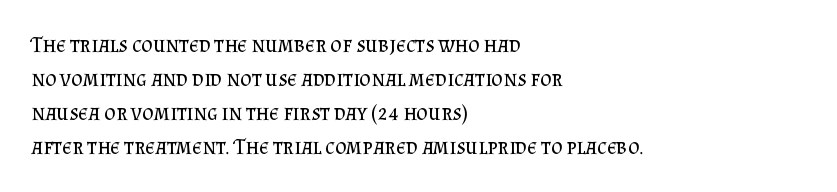
{"italic": "no", "bold": "no", "underline": "no", "align": "left", "line_spacing": "normal", "line_spacing_ratio": 1.55, "letter_spacing": "normal", "letter_spacing_em": 0.0, "glyph_px": 22}
